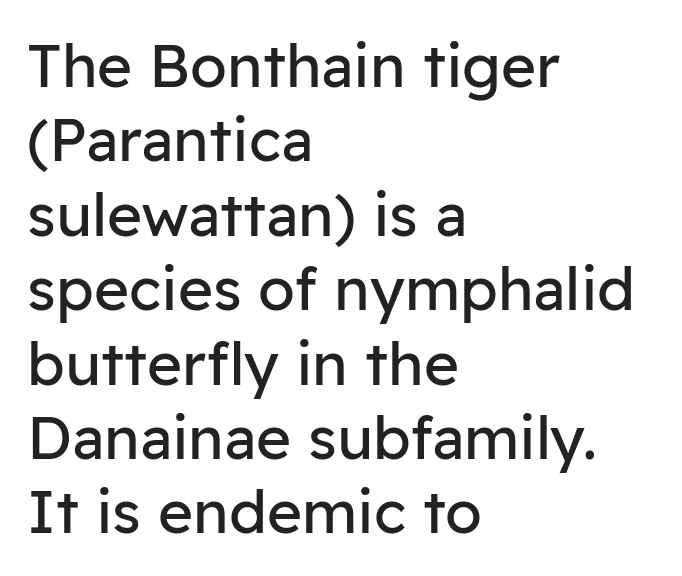
{"serif": "no", "italic": "no", "bold": "no", "weight": "regular", "width": "normal", "stroke_contrast": "low", "x_height": "medium", "monospaced": "no", "underline": "no", "align": "left", "line_spacing_ratio": 1.24, "letter_spacing": "normal", "letter_spacing_em": 0.0, "glyph_px": 60}
